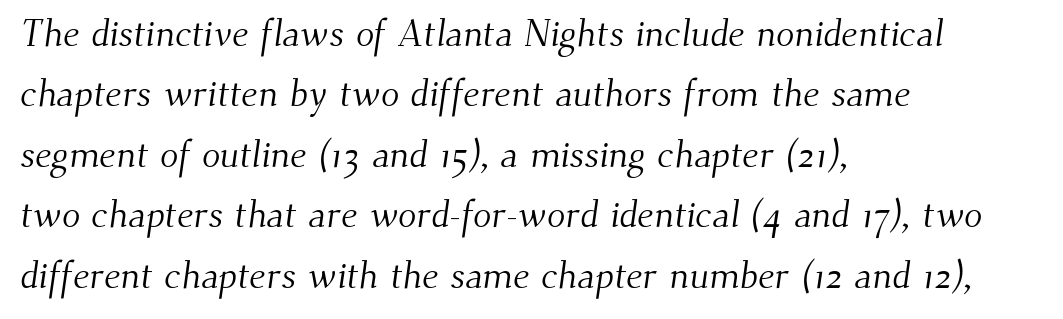
Note the varied advance widths — an 'i' is clearly narrower than an 'm'. A serif font was chosen for this passage. Lines of text with bare space underneath. These lines sit exactly where default settings would place them. Stems here are at most as thick as an everyday book face. This rendering leaves character spacing at its baseline value.
